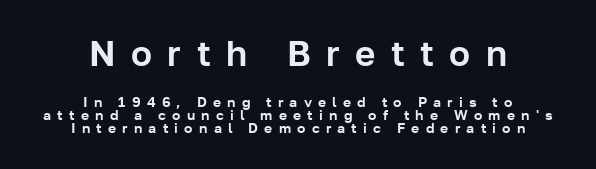
Q: Is the text italic (slanted)? A: No, it is upright.
Q: Is the typeface a serif or a sans-serif typeface? A: Sans-serif.
Q: Is the text underlined? A: No.
Q: How is the paragraph aligned? A: Centered.
Q: Is the spacing between letters normal or unusually wide? A: Unusually wide.
Q: Is the spacing between lines tight, normal or loose? A: Tight.
Q: Which block of text is set in a larger size, the first (top) or the second (bottom)? A: The first (top) one.
Q: Width (condensed, normal, or wide)? A: Normal.
Q: Stroke contrast? A: Low.
Q: x-height? A: Medium.
Q: Monospaced? A: No.
